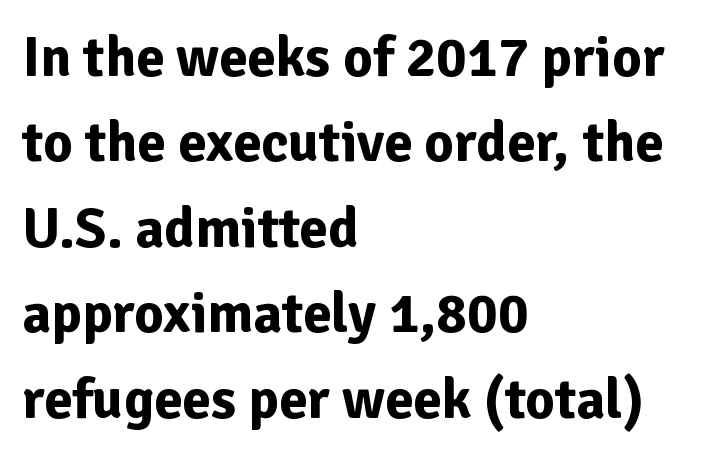
Q: Is the text bold? A: Yes.
Q: Is the text italic (slanted)? A: No, it is upright.
Q: Is the typeface a serif or a sans-serif typeface? A: Sans-serif.
Q: Is the text underlined? A: No.
Q: How is the paragraph aligned? A: Left-aligned.
Q: Is the spacing between letters normal or unusually wide? A: Normal.
Q: Is the spacing between lines tight, normal or loose? A: Normal.
Q: Width (condensed, normal, or wide)? A: Normal.
Q: Stroke contrast? A: Low.
Q: x-height? A: Medium.
Q: Monospaced? A: No.
